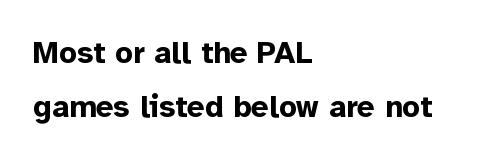
The image shows 31 px bold sans-serif type, upright; set left-aligned, line spacing 1.73x, normal letter spacing, not underlined; low stroke contrast and a medium x-height.
